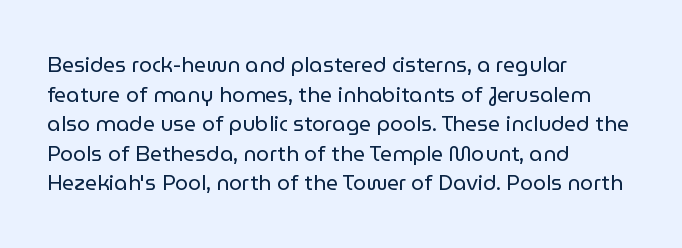
Q: Is the text bold? A: No.
Q: Is the text italic (slanted)? A: No, it is upright.
Q: Is the text underlined? A: No.
Q: How is the paragraph aligned? A: Left-aligned.
Q: Is the spacing between letters normal or unusually wide? A: Normal.
Q: Is the spacing between lines tight, normal or loose? A: Normal.
